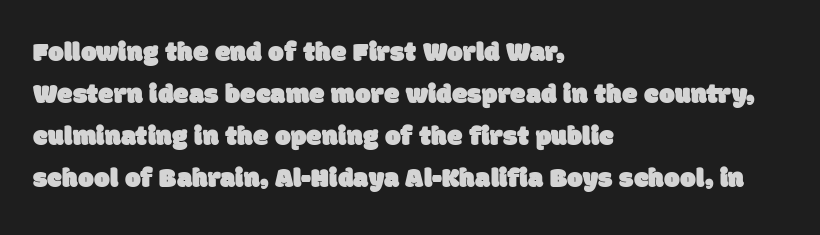
Q: Is the typeface a serif or a sans-serif typeface? A: Sans-serif.
Q: Is the text underlined? A: No.
Q: How is the paragraph aligned? A: Left-aligned.
Q: Is the spacing between letters normal or unusually wide? A: Normal.
Q: Is the spacing between lines tight, normal or loose? A: Normal.
Q: Width (condensed, normal, or wide)? A: Normal.
Q: Stroke contrast? A: Low.
Q: x-height? A: Large.
Q: Monospaced? A: No.
